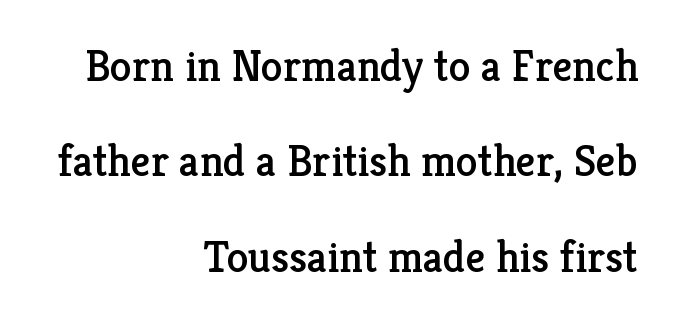
{"serif": "yes", "italic": "no", "width": "normal", "stroke_contrast": "low", "x_height": "medium", "monospaced": "no", "underline": "no", "align": "right", "line_spacing": "loose", "line_spacing_ratio": 2.17, "letter_spacing": "normal", "letter_spacing_em": 0.0, "glyph_px": 44}
